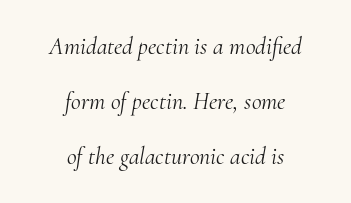
The image shows 24 px text type, italic (leaning right); set centered, loose line spacing (2.3x), normal letter spacing, not underlined.
